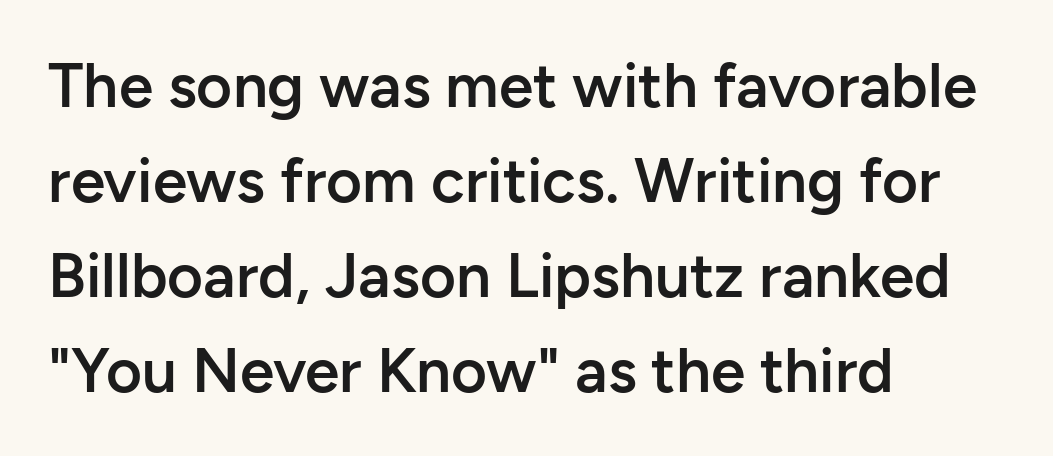
The letters stand straight up with perfectly vertical stems. The letters advance in unequal steps, a hallmark of proportional type. The glyphs are unaccompanied by any horizontal stroke below them. Leading: standard. These lines are composed in type without serifs.
